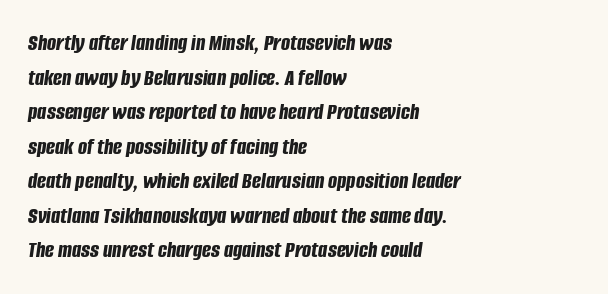
Q: Is the text bold? A: Yes.
Q: Is the text italic (slanted)? A: Yes, it leans right by about 8 degrees.
Q: Is the text underlined? A: No.
Q: How is the paragraph aligned? A: Left-aligned.
Q: Is the spacing between letters normal or unusually wide? A: Normal.
Q: Is the spacing between lines tight, normal or loose? A: Normal.
